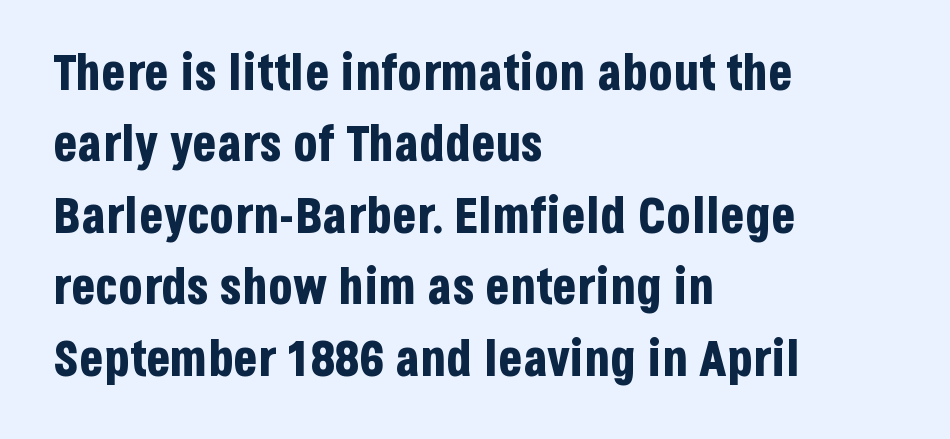
The image shows 50 px bold, condensed sans-serif type, upright; set left-aligned, normal line spacing (1.43x), normal letter spacing, not underlined; low stroke contrast and a large x-height.
